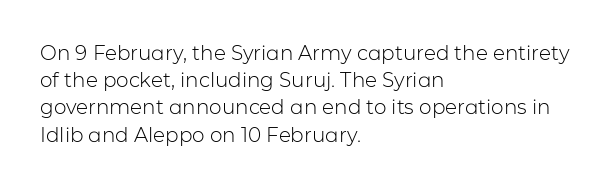
The image shows 20 px text type, upright; set left-aligned, normal line spacing (1.36x), normal letter spacing, not underlined.
